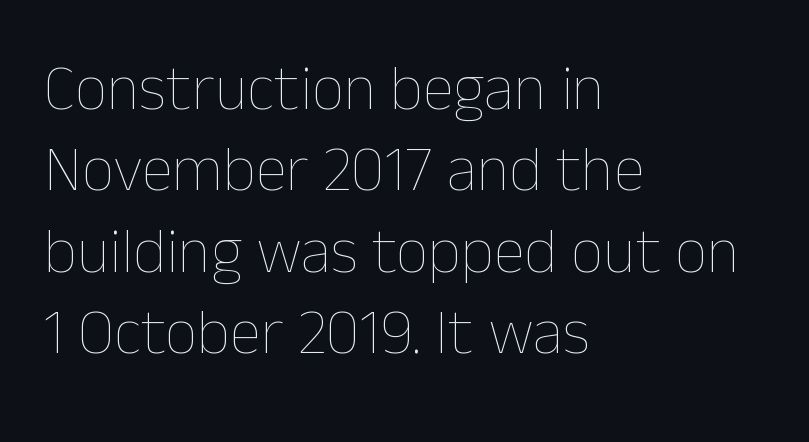
The image shows 64 px thin type, upright; set left-aligned, normal line spacing (1.27x), normal letter spacing, not underlined; low stroke contrast and a medium x-height.
